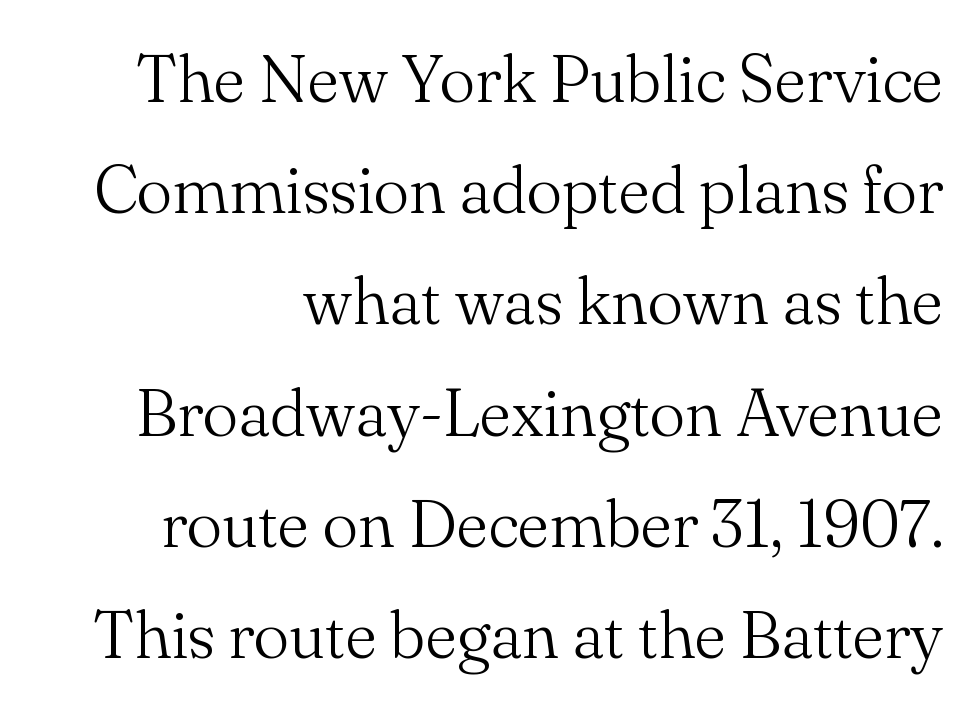
When letters stand straight like this, we call the style roman or upright. The letters advance in unequal steps, a hallmark of proportional type. Summary of vertical rhythm: regular, with standard interline spacing. The specimen omits any rule beneath the text block's lines.
